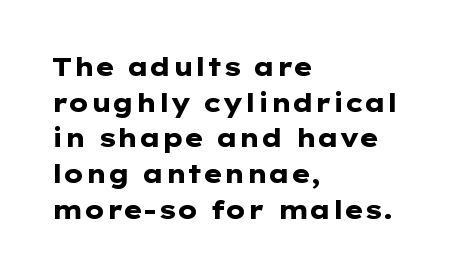
The image shows 25 px bold type, upright; set left-aligned, normal line spacing (1.43x), normal letter spacing, not underlined.
